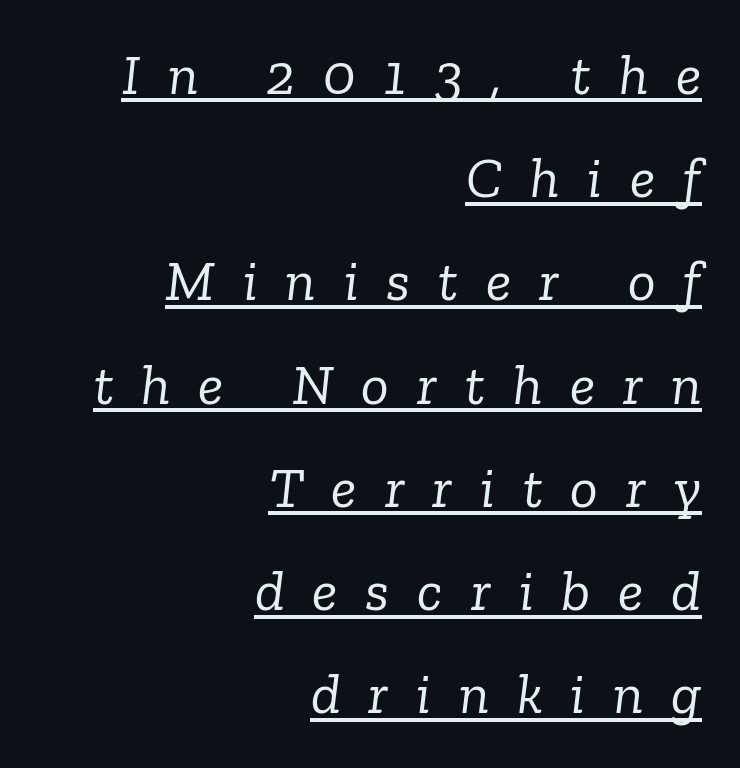
Q: Is the text bold? A: No.
Q: Is the text italic (slanted)? A: Yes, it leans right by about 6 degrees.
Q: Is the typeface a serif or a sans-serif typeface? A: Serif.
Q: Is the text underlined? A: Yes.
Q: How is the paragraph aligned? A: Right-aligned.
Q: Is the spacing between letters normal or unusually wide? A: Unusually wide.
Q: Width (condensed, normal, or wide)? A: Normal.
Q: Stroke contrast? A: Low.
Q: x-height? A: Medium.
Q: Monospaced? A: No.
